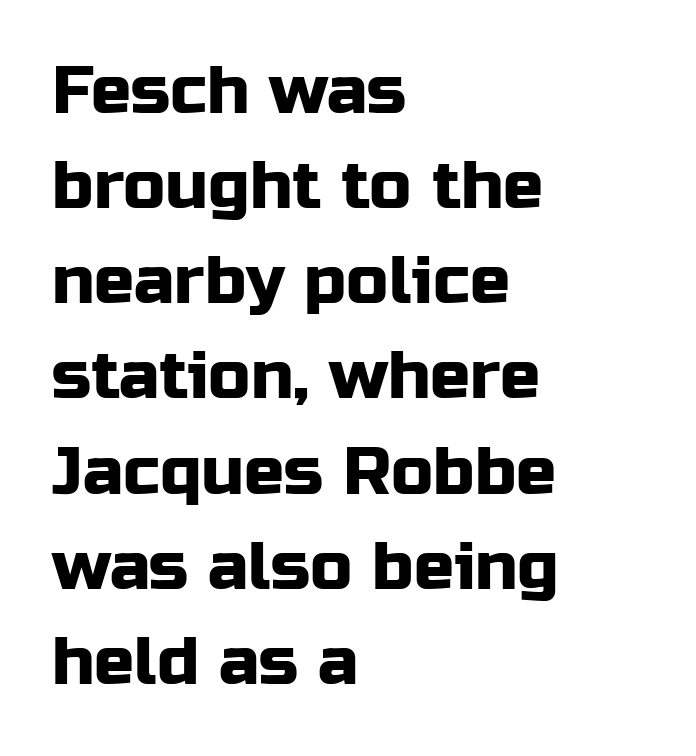
The image shows 67 px sans-serif type, upright; set left-aligned, normal line spacing (1.42x), normal letter spacing, not underlined; low stroke contrast and a medium x-height.
